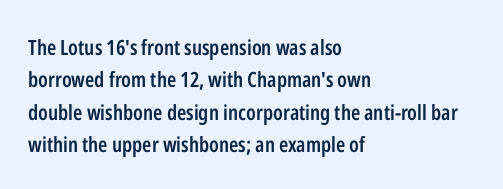
The image shows 21 px text type, upright; set left-aligned, normal line spacing (1.54x), normal letter spacing, not underlined.
